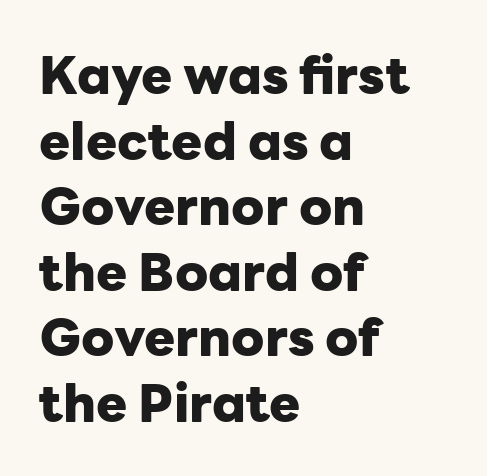
The image shows 52 px heavy sans-serif type, upright; set left-aligned, normal line spacing (1.26x), normal letter spacing, not underlined; low stroke contrast and a medium x-height.
